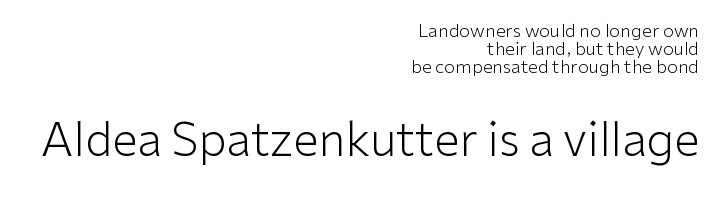
{"serif": "no", "italic": "no", "bold": "no", "weight": "light", "width": "normal", "stroke_contrast": "low", "x_height": "medium", "monospaced": "no", "underline": "no", "align": "right", "line_spacing": "tight", "line_spacing_ratio": 1.01, "letter_spacing": "normal", "letter_spacing_em": 0.0, "larger_block": "second", "size_ratio": 2.56, "glyph_px": 46}
